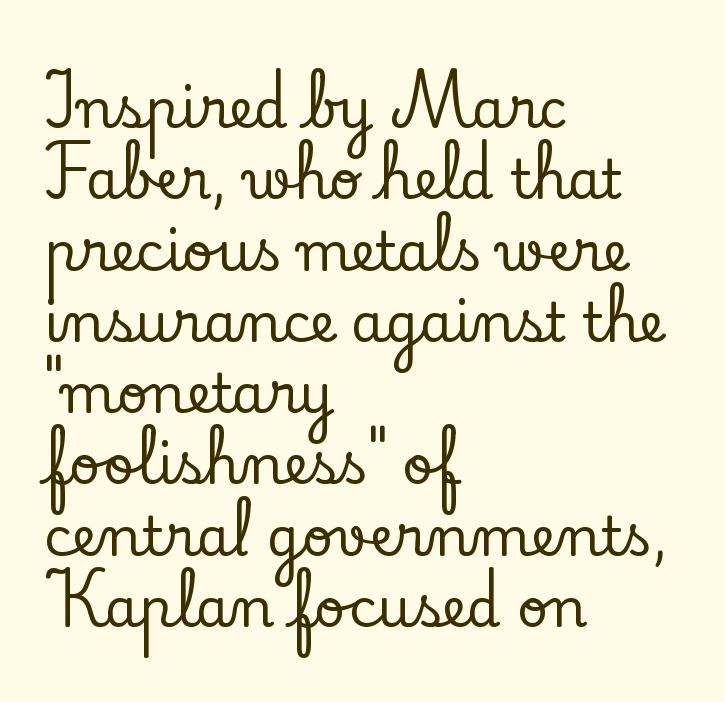
Q: Is the text italic (slanted)? A: No, it is upright.
Q: Is the typeface a serif or a sans-serif typeface? A: Serif.
Q: Is the text underlined? A: No.
Q: How is the paragraph aligned? A: Left-aligned.
Q: Is the spacing between letters normal or unusually wide? A: Normal.
Q: Is the spacing between lines tight, normal or loose? A: Normal.
Q: Width (condensed, normal, or wide)? A: Normal.
Q: Stroke contrast? A: Low.
Q: x-height? A: Small.
Q: Monospaced? A: No.
